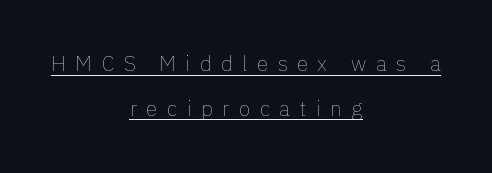
{"italic": "no", "bold": "no", "underline": "yes", "align": "center", "line_spacing": "loose", "line_spacing_ratio": 2.13, "letter_spacing": "wide", "letter_spacing_em": 0.45, "glyph_px": 21}
